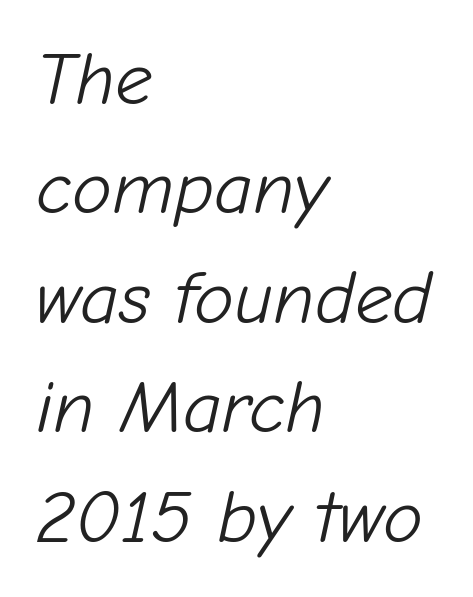
{"italic": "yes", "lean": "right", "slant_degrees": 12, "bold": "no", "weight": "light", "width": "normal", "stroke_contrast": "low", "x_height": "medium", "monospaced": "no", "underline": "no", "align": "left", "line_spacing": "normal", "line_spacing_ratio": 1.46, "letter_spacing": "normal", "letter_spacing_em": 0.0, "glyph_px": 75}
